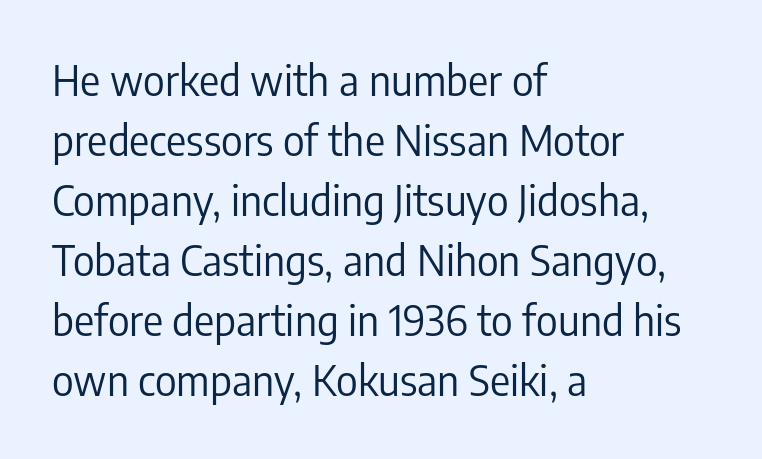
{"serif": "no", "italic": "no", "bold": "no", "weight": "regular", "width": "condensed", "stroke_contrast": "low", "x_height": "medium", "monospaced": "no", "underline": "no", "align": "left", "line_spacing": "normal", "line_spacing_ratio": 1.43, "letter_spacing": "normal", "letter_spacing_em": 0.0, "glyph_px": 42}
